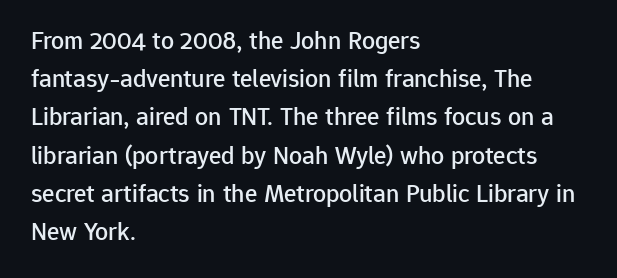
Glance below the letters and you will spot only blank space. Interline gaps are of average width in this sample. The type sits square on the baseline with zero lean. The text block is weighted toward the left margin, trailing off unevenly rightward. These lines keep a tight, regular rhythm from letter to letter.
